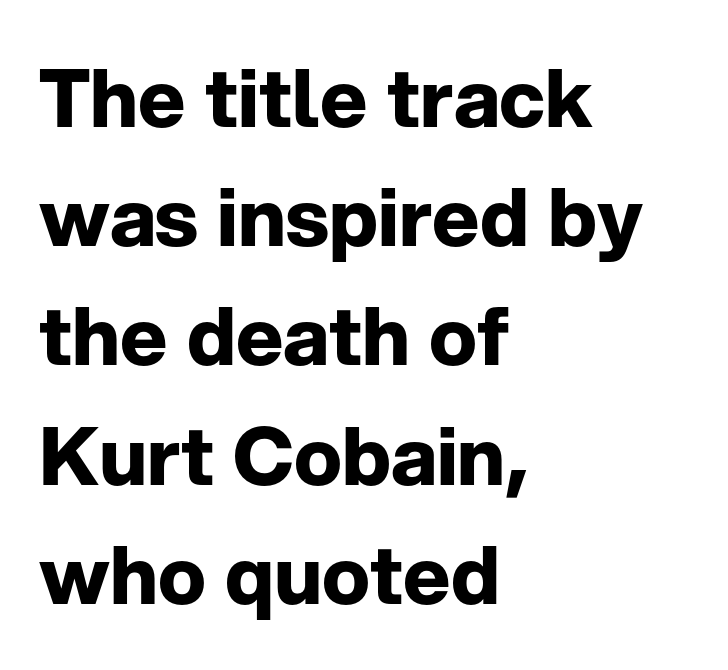
The image shows 80 px bold sans-serif type, upright; set left-aligned, normal line spacing (1.49x), normal letter spacing, not underlined; low stroke contrast and a medium x-height.
